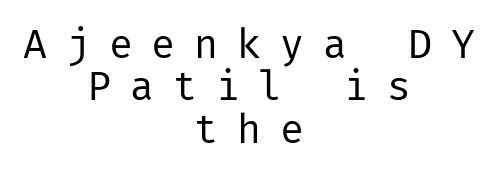
{"serif": "no", "italic": "no", "bold": "no", "weight": "regular", "width": "normal", "stroke_contrast": "low", "x_height": "medium", "underline": "no", "align": "center", "line_spacing": "tight", "line_spacing_ratio": 1.06, "letter_spacing": "wide", "letter_spacing_em": 0.47, "glyph_px": 40}
